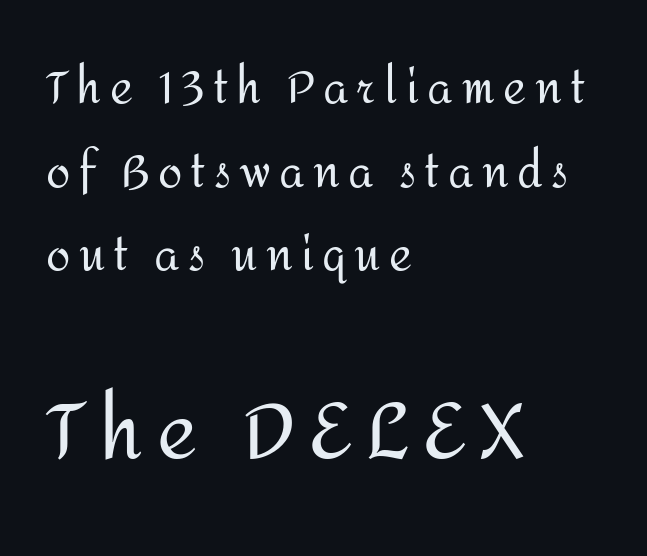
Q: Is the text bold? A: No.
Q: Is the text italic (slanted)? A: No, it is upright.
Q: Is the typeface a serif or a sans-serif typeface? A: Sans-serif.
Q: Is the text underlined? A: No.
Q: How is the paragraph aligned? A: Left-aligned.
Q: Is the spacing between lines tight, normal or loose? A: Loose.
Q: Which block of text is set in a larger size, the first (top) or the second (bottom)? A: The second (bottom) one.
Q: Width (condensed, normal, or wide)? A: Normal.
Q: Stroke contrast? A: Medium.
Q: x-height? A: Medium.
Q: Monospaced? A: No.
